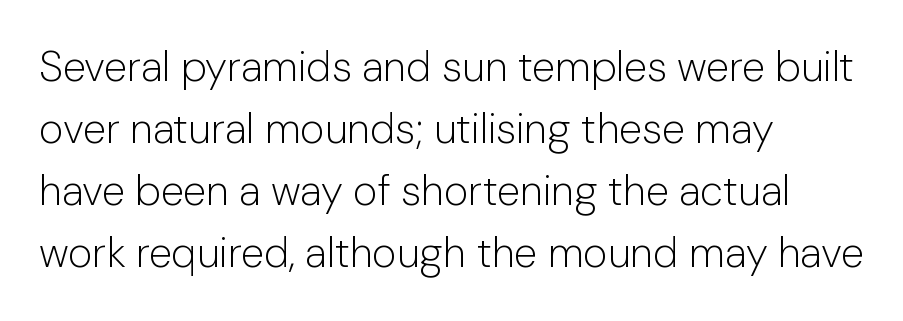
Q: Is the text bold? A: No.
Q: Is the text italic (slanted)? A: No, it is upright.
Q: Is the typeface a serif or a sans-serif typeface? A: Sans-serif.
Q: Is the text underlined? A: No.
Q: How is the paragraph aligned? A: Left-aligned.
Q: Is the spacing between letters normal or unusually wide? A: Normal.
Q: Is the spacing between lines tight, normal or loose? A: Normal.
Q: Width (condensed, normal, or wide)? A: Normal.
Q: Stroke contrast? A: Low.
Q: x-height? A: Medium.
Q: Monospaced? A: No.
